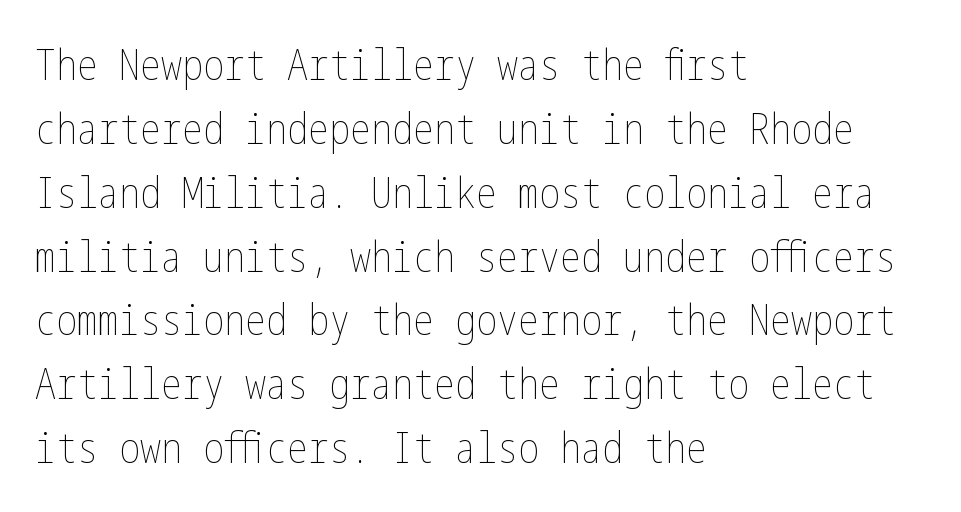
No extra ink here — the face is not bold. The letters stand upright; this is a roman face. Leading matches the norm, producing a regular column. This rendering leaves character spacing at its baseline value. The lines are quadded left.
